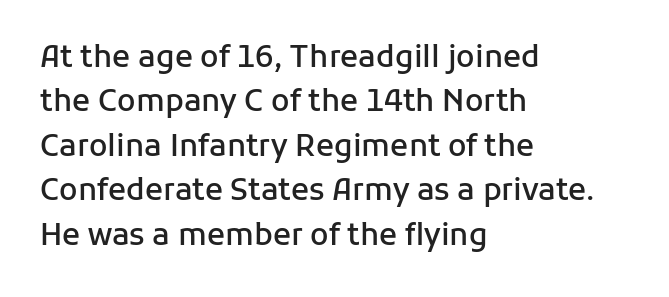
Q: Is the text bold? A: Semi-bold.
Q: Is the text italic (slanted)? A: No, it is upright.
Q: Is the typeface a serif or a sans-serif typeface? A: Sans-serif.
Q: Is the text underlined? A: No.
Q: How is the paragraph aligned? A: Left-aligned.
Q: Is the spacing between letters normal or unusually wide? A: Normal.
Q: Is the spacing between lines tight, normal or loose? A: Normal.
Q: Width (condensed, normal, or wide)? A: Normal.
Q: Stroke contrast? A: Low.
Q: x-height? A: Medium.
Q: Monospaced? A: No.
